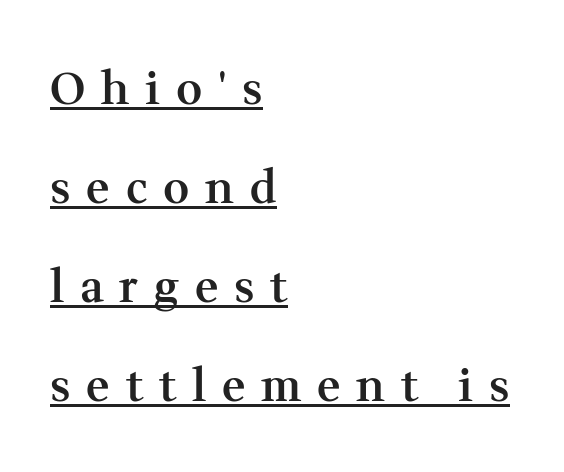
The image shows 45 px semibold serif type, upright; set left-aligned, loose line spacing (2.2x), unusually wide letter spacing (+0.35 em), underlined; medium stroke contrast and a medium x-height.
